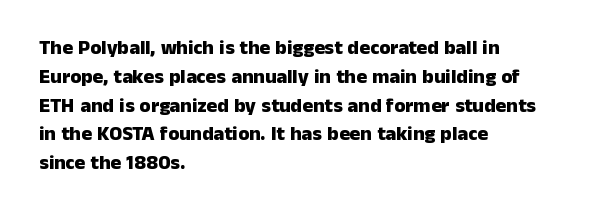
The image shows 20 px bold type, upright; set left-aligned, normal line spacing (1.44x), normal letter spacing, not underlined.
